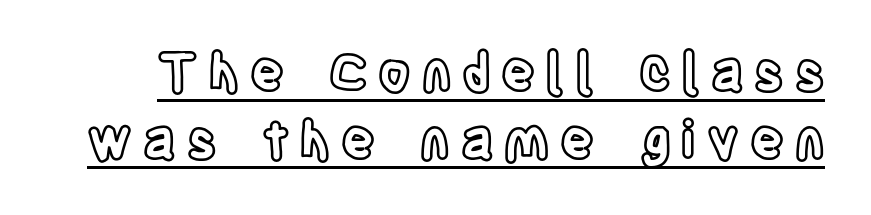
{"italic": "no", "width": "condensed", "x_height": "large", "monospaced": "no", "underline": "yes", "line_spacing": "normal", "line_spacing_ratio": 1.3, "letter_spacing": "wide", "letter_spacing_em": 0.21, "glyph_px": 52}
